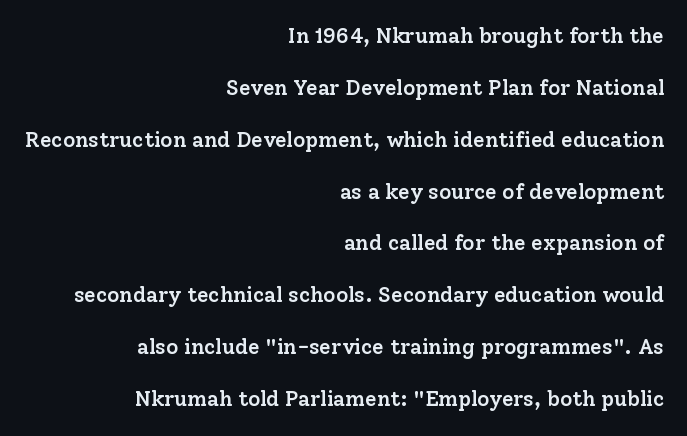
{"italic": "no", "bold": "semi", "underline": "no", "align": "right", "line_spacing": "loose", "line_spacing_ratio": 2.47, "letter_spacing": "normal", "letter_spacing_em": 0.0, "glyph_px": 21}
